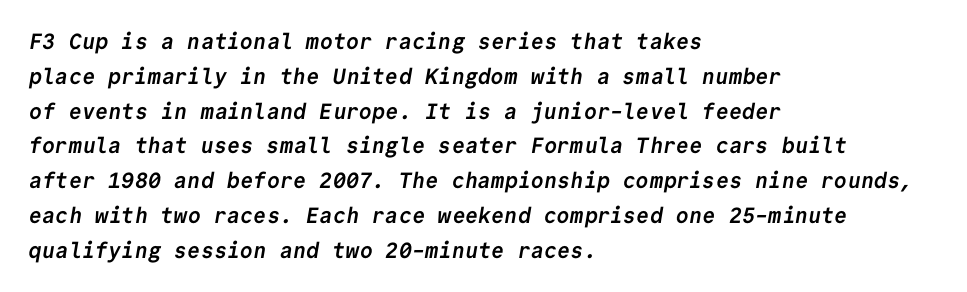
This rendering features lettering with no underline. The passage shown is emphatically bold. Compared with typical body copy, the letter spacing here is the same. Is the block centered? No — it sits flush against the left margin. This block has exactly the height ordinary leading produces.
